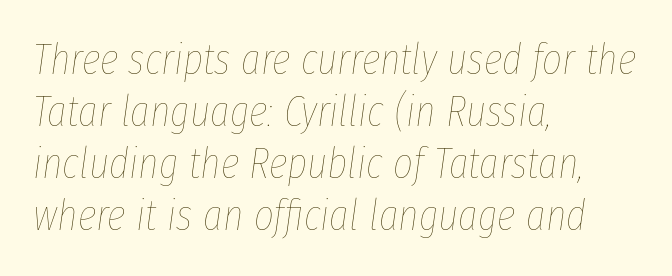
The image shows 43 px thin, condensed type, italic (leaning right); set left-aligned, line spacing 1.21x, normal letter spacing, not underlined; low stroke contrast and a medium x-height.
